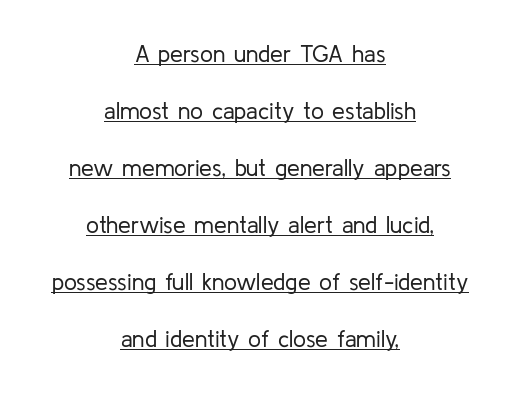
{"italic": "no", "bold": "no", "underline": "yes", "align": "center", "line_spacing": "loose", "line_spacing_ratio": 2.48, "letter_spacing": "normal", "letter_spacing_em": 0.0, "glyph_px": 23}
